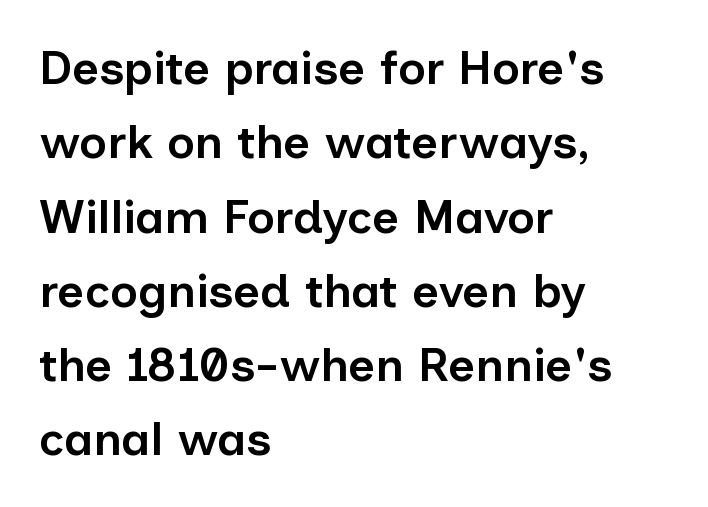
{"serif": "no", "italic": "no", "bold": "semi", "weight": "semibold", "width": "normal", "stroke_contrast": "low", "x_height": "medium", "monospaced": "no", "underline": "no", "align": "left", "line_spacing": "normal", "line_spacing_ratio": 1.58, "letter_spacing": "normal", "letter_spacing_em": 0.0, "glyph_px": 47}
